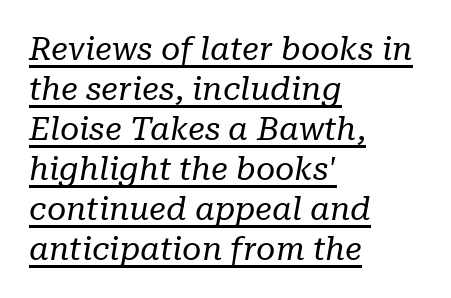
The image shows 33 px regular-weight serif type, italic (leaning right); set left-aligned, line spacing 1.21x, normal letter spacing, underlined; low stroke contrast and a medium x-height.
